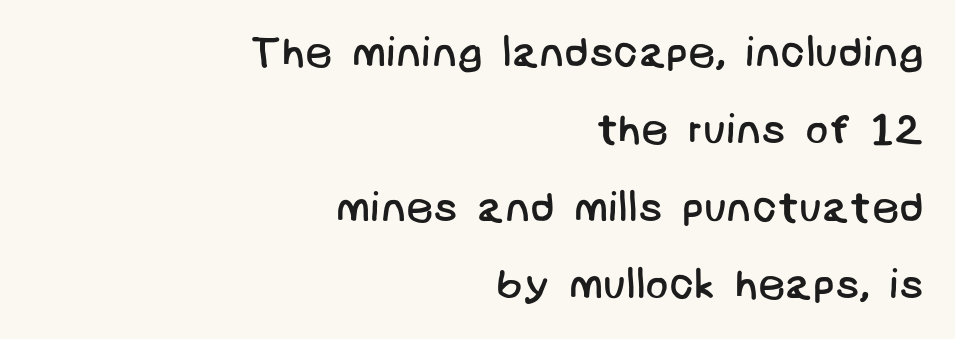
Q: Is the text bold? A: No.
Q: Is the typeface a serif or a sans-serif typeface? A: Sans-serif.
Q: Is the text underlined? A: No.
Q: How is the paragraph aligned? A: Right-aligned.
Q: Is the spacing between letters normal or unusually wide? A: Normal.
Q: Width (condensed, normal, or wide)? A: Normal.
Q: Stroke contrast? A: Low.
Q: x-height? A: Large.
